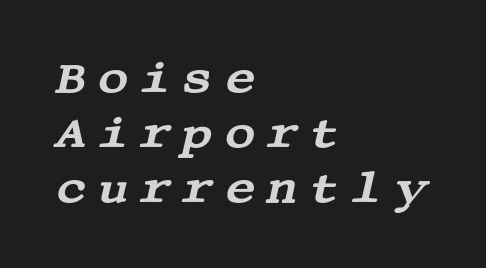
Q: Is the text italic (slanted)? A: Yes, it leans right by about 13 degrees.
Q: Is the typeface a serif or a sans-serif typeface? A: Serif.
Q: Is the text underlined? A: No.
Q: How is the paragraph aligned? A: Left-aligned.
Q: Is the spacing between letters normal or unusually wide? A: Unusually wide.
Q: Is the spacing between lines tight, normal or loose? A: Normal.
Q: Width (condensed, normal, or wide)? A: Wide.
Q: Stroke contrast? A: Medium.
Q: x-height? A: Large.
